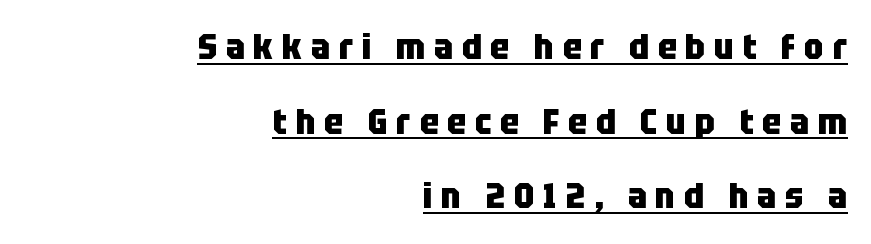
Q: Is the text bold? A: Yes.
Q: Is the text italic (slanted)? A: No, it is upright.
Q: Is the typeface a serif or a sans-serif typeface? A: Sans-serif.
Q: Is the text underlined? A: Yes.
Q: How is the paragraph aligned? A: Right-aligned.
Q: Is the spacing between letters normal or unusually wide? A: Unusually wide.
Q: Is the spacing between lines tight, normal or loose? A: Loose.
Q: Width (condensed, normal, or wide)? A: Condensed.
Q: Stroke contrast? A: Low.
Q: x-height? A: Large.
Q: Monospaced? A: No.
